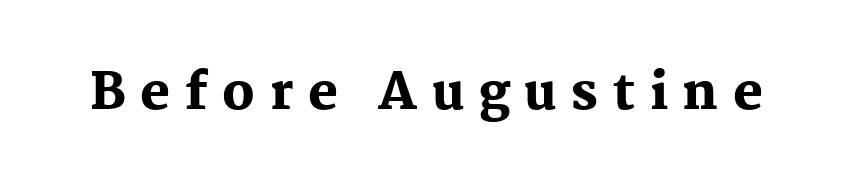
Q: Is the text bold? A: Yes.
Q: Is the text italic (slanted)? A: No, it is upright.
Q: Is the typeface a serif or a sans-serif typeface? A: Serif.
Q: Is the text underlined? A: No.
Q: Is the spacing between letters normal or unusually wide? A: Unusually wide.
Q: Width (condensed, normal, or wide)? A: Normal.
Q: Stroke contrast? A: Medium.
Q: x-height? A: Medium.
Q: Monospaced? A: No.
